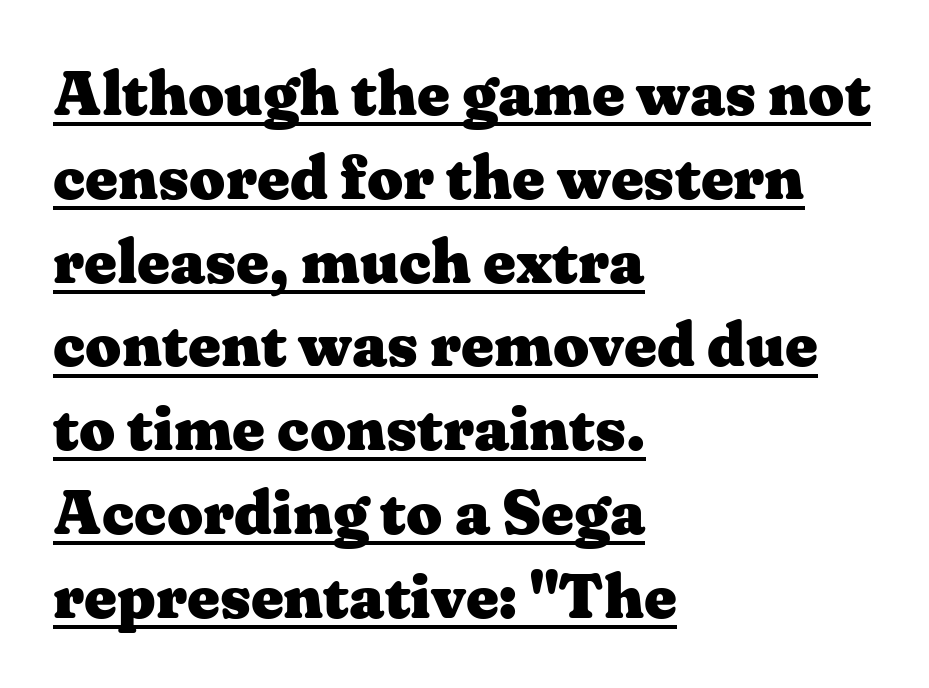
The image shows 63 px heavy, wide serif type, upright; set left-aligned, normal line spacing (1.33x), normal letter spacing, underlined; medium stroke contrast and a medium x-height.
